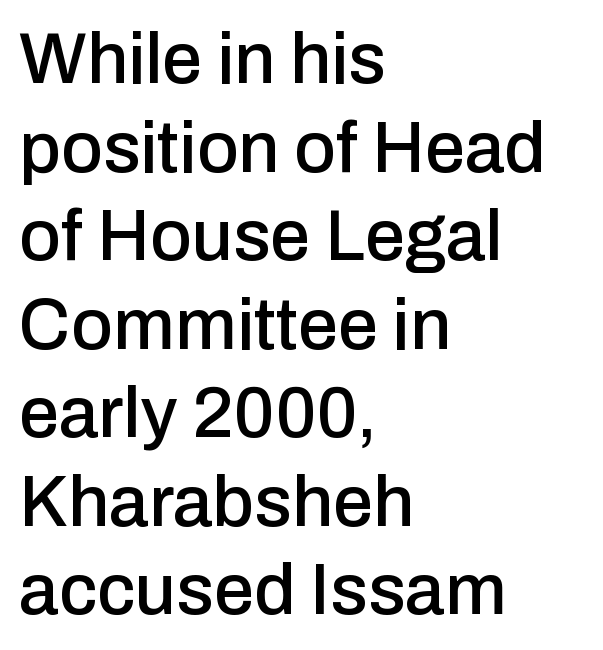
A student would call this left alignment; a typographer would say flush left, rag right. Characters follow at the spacing the type designer built in. Serif or sans? Sans — the stroke terminals are bare. Upright lettering throughout. The passage shown is typed in a proportional face where columns would drift. Unmarked baselines from the first word to the last.
